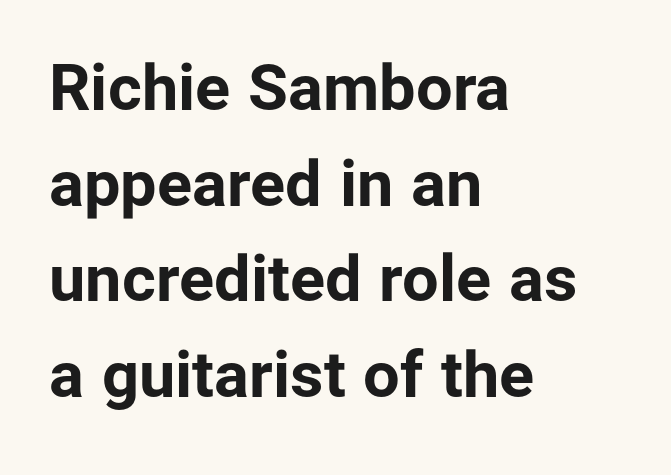
Honestly, there is no underline to notice here at all. Interline gaps are of average width in this sample. Students, this is bold: see how much ink each stroke carries. There is no visible air inserted between adjacent glyphs.
